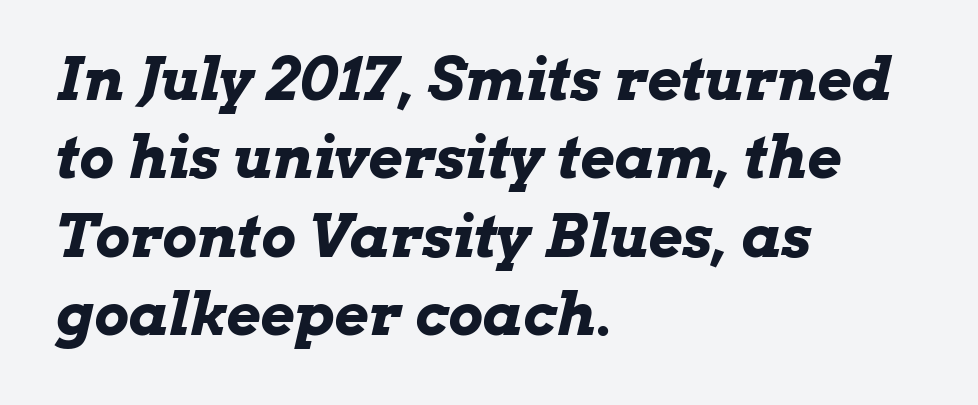
The image shows 59 px bold, wide type, italic (leaning right); set left-aligned, normal line spacing (1.33x), normal letter spacing, not underlined; low stroke contrast and a medium x-height.
